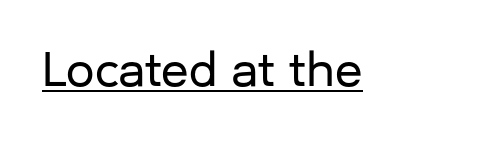
The image shows 45 px sans-serif type, upright; set normal letter spacing, underlined; low stroke contrast and a medium x-height.
